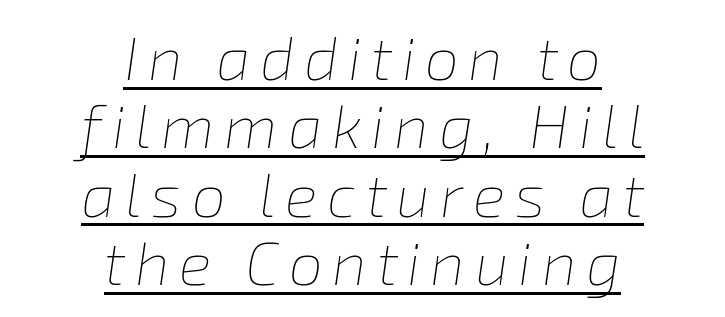
Q: Is the text bold? A: No.
Q: Is the text italic (slanted)? A: Yes, it leans right by about 8 degrees.
Q: Is the text underlined? A: Yes.
Q: How is the paragraph aligned? A: Centered.
Q: Is the spacing between lines tight, normal or loose? A: Tight.
Q: Width (condensed, normal, or wide)? A: Normal.
Q: Stroke contrast? A: Low.
Q: x-height? A: Medium.
Q: Monospaced? A: No.
